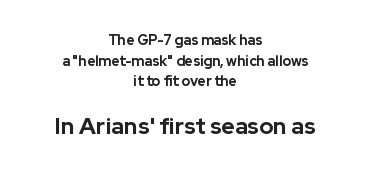
{"italic": "no", "bold": "yes", "underline": "no", "align": "center", "line_spacing": "normal", "line_spacing_ratio": 1.47, "letter_spacing": "normal", "letter_spacing_em": 0.0, "larger_block": "second", "size_ratio": 1.64, "glyph_px": 23}
